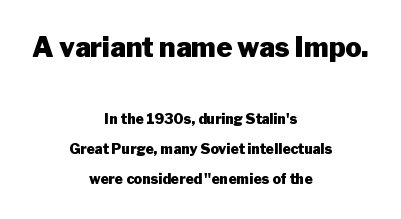
The image shows 27 px bold type, upright; set centered, loose line spacing (2.16x), normal letter spacing, not underlined; the first (top) block is 1.93x larger.
